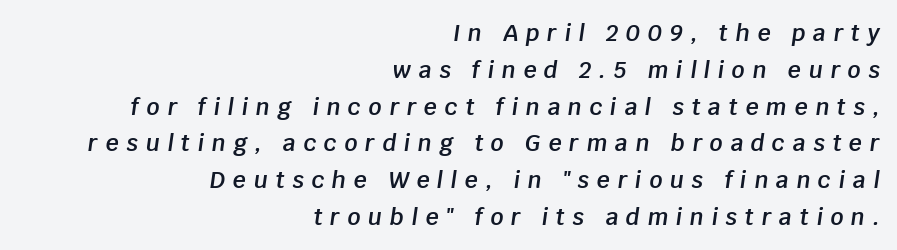
The image shows 23 px text type, italic (leaning right); set right-aligned, normal line spacing (1.6x), unusually wide letter spacing (+0.33 em), not underlined.
